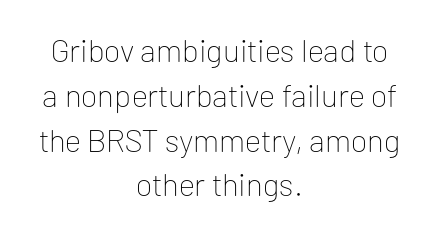
{"serif": "no", "italic": "no", "bold": "no", "weight": "thin", "width": "normal", "stroke_contrast": "low", "x_height": "medium", "monospaced": "no", "underline": "no", "align": "center", "line_spacing": "normal", "line_spacing_ratio": 1.4, "letter_spacing": "normal", "letter_spacing_em": 0.0, "glyph_px": 32}
